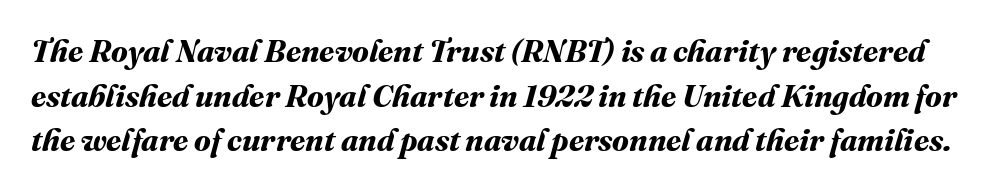
The type is set solid horizontally, with unmodified tracking. Spacing verdict: proportional, widths tailored to each character. The line-height multiplier appears to be the usual default. The foot of each line stays bare and open. Chunky letters — that's bold for sure.
